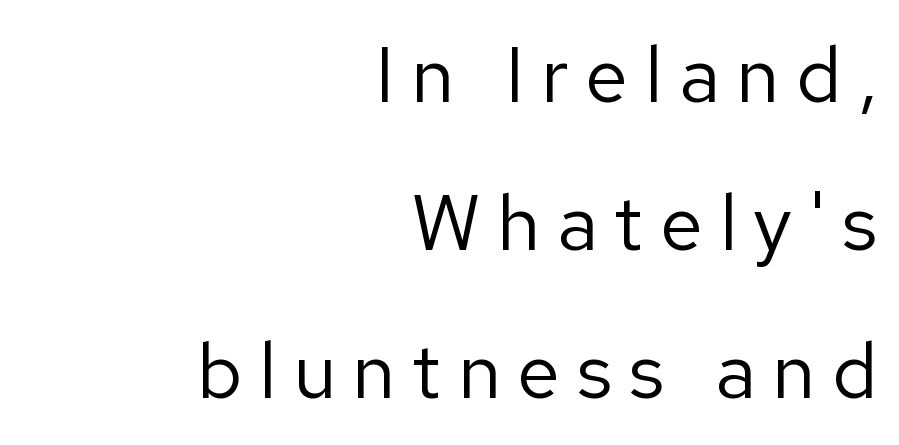
The image shows 78 px regular-weight sans-serif type, upright; set right-aligned, loose line spacing (1.9x), unusually wide letter spacing (+0.21 em), not underlined; low stroke contrast and a medium x-height.
